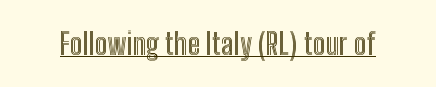
The image shows 30 px condensed type, upright; set normal letter spacing, underlined; a medium x-height.
